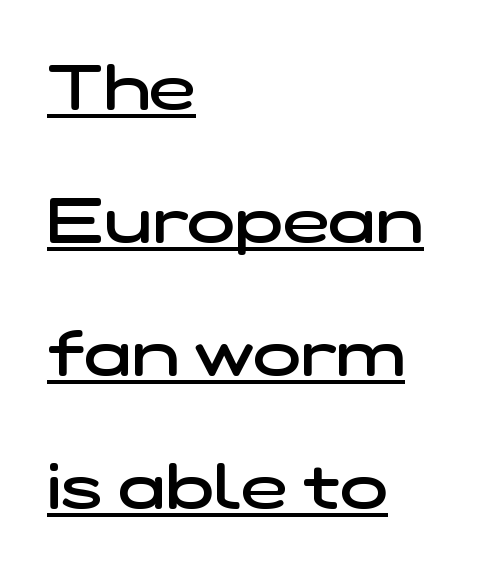
Q: Is the text bold? A: Semi-bold.
Q: Is the typeface a serif or a sans-serif typeface? A: Sans-serif.
Q: Is the text underlined? A: Yes.
Q: How is the paragraph aligned? A: Left-aligned.
Q: Is the spacing between letters normal or unusually wide? A: Normal.
Q: Is the spacing between lines tight, normal or loose? A: Loose.
Q: Width (condensed, normal, or wide)? A: Wide.
Q: Stroke contrast? A: Low.
Q: x-height? A: Medium.
Q: Monospaced? A: No.
